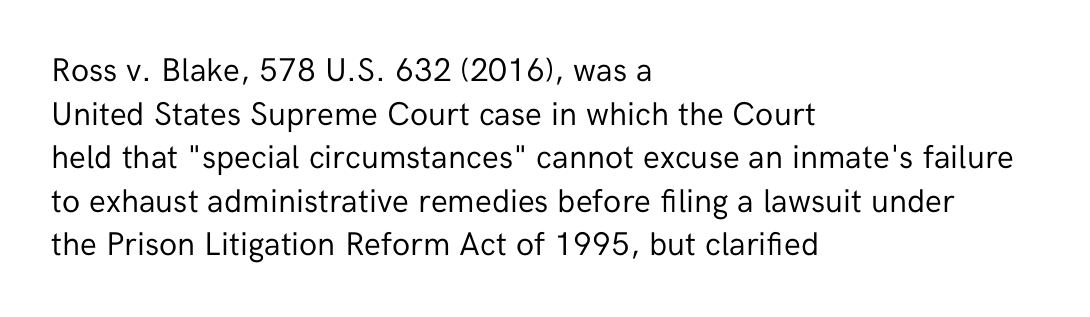
You could not count columns in this text — the font is proportionally spaced. These lines are set flush left with a ragged right edge. Ascenders rise straight up at ninety degrees. The passage shown stacks its lines at a standard gap. Bare-footed words on every line. Words appear dense and cohesive because spacing is normal.
